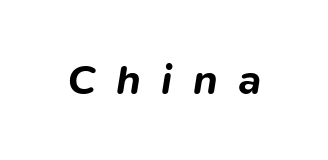
Q: Is the text bold? A: Yes.
Q: Is the text italic (slanted)? A: Yes, it leans right by about 9 degrees.
Q: Is the text underlined? A: No.
Q: Is the spacing between letters normal or unusually wide? A: Unusually wide.
Q: Width (condensed, normal, or wide)? A: Normal.
Q: Stroke contrast? A: Low.
Q: x-height? A: Medium.
Q: Monospaced? A: No.
